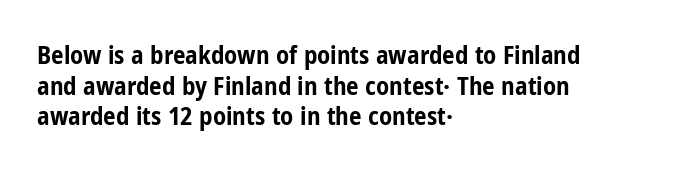
The image shows 25 px bold type, upright; set left-aligned, line spacing 1.23x, normal letter spacing, not underlined.
